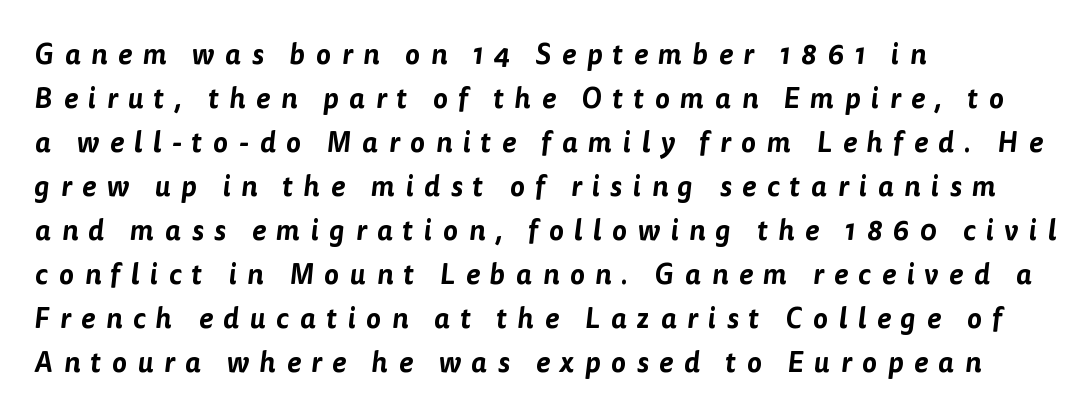
{"serif": "no", "width": "normal", "stroke_contrast": "low", "x_height": "medium", "monospaced": "no", "underline": "no", "align": "left", "line_spacing": "normal", "line_spacing_ratio": 1.57, "letter_spacing": "wide", "letter_spacing_em": 0.38, "glyph_px": 28}
